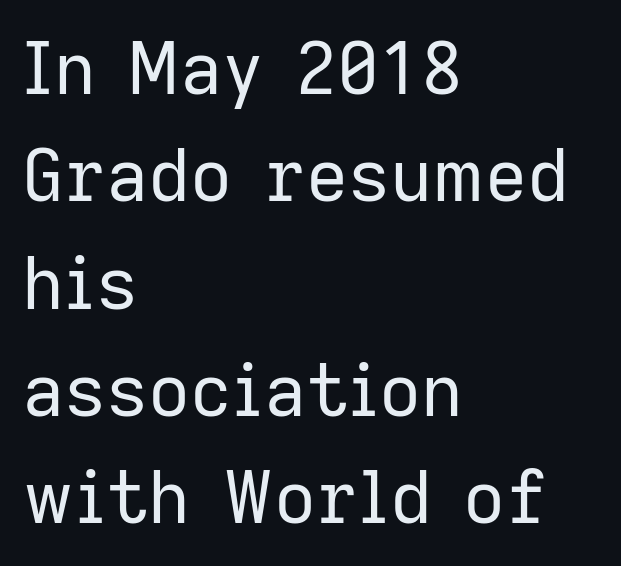
Nope, no serifs anywhere on these letters. The letters advance in unequal steps, a hallmark of proportional type. Letters have the restrained weight of plain body copy at most. The baseline area is clear.
